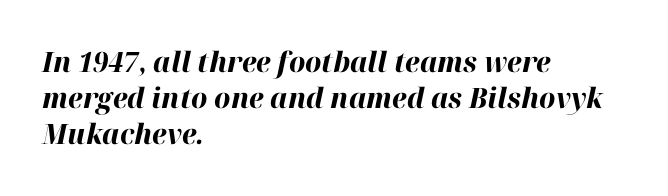
The image shows 28 px bold type, italic (leaning right); set left-aligned, normal line spacing (1.29x), normal letter spacing, not underlined; high stroke contrast and a medium x-height.
